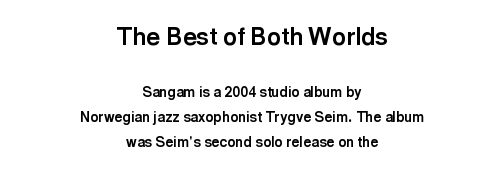
Nothing unusual about the tracking: characters are spaced as the font intends. Check the space under the baseline: it is left empty. Each line is balanced around a shared central axis. A roman cut, with each character standing at attention.
